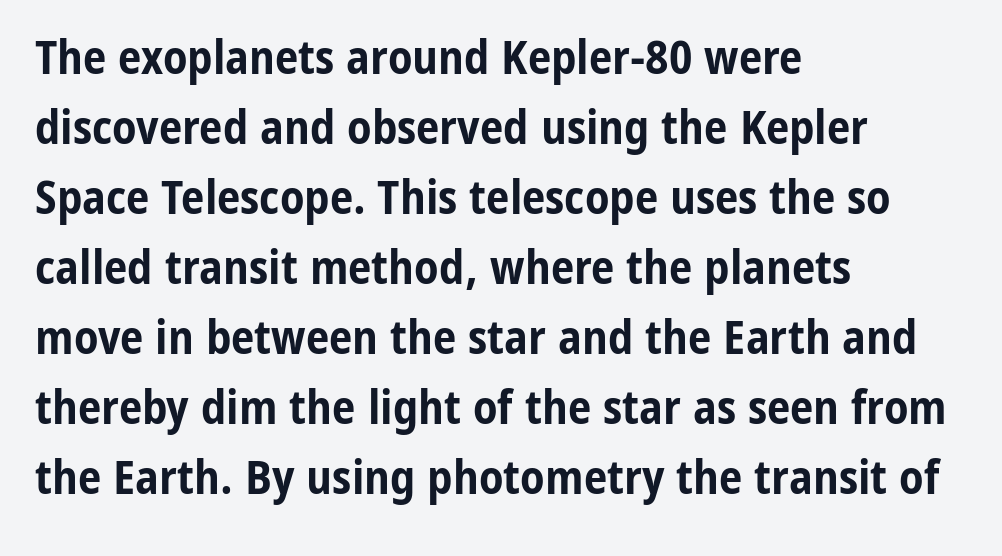
{"serif": "no", "italic": "no", "bold": "yes", "weight": "bold", "width": "condensed", "stroke_contrast": "low", "x_height": "medium", "monospaced": "no", "underline": "no", "align": "left", "line_spacing": "normal", "line_spacing_ratio": 1.49, "letter_spacing": "normal", "letter_spacing_em": 0.0, "glyph_px": 47}
